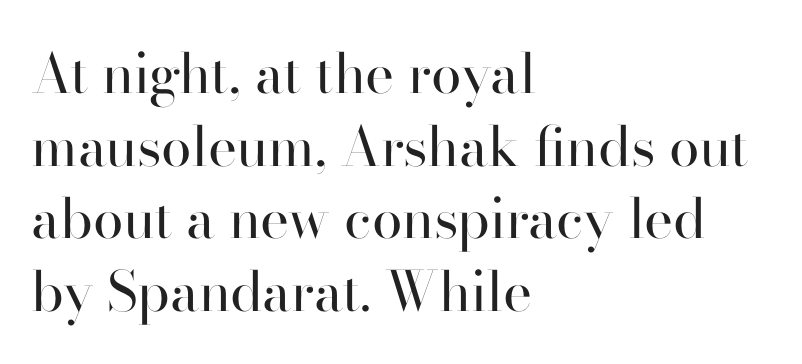
{"serif": "yes", "italic": "no", "bold": "no", "weight": "regular", "width": "normal", "stroke_contrast": "high", "x_height": "small", "monospaced": "no", "underline": "no", "align": "left", "line_spacing": "normal", "line_spacing_ratio": 1.32, "letter_spacing": "normal", "letter_spacing_em": 0.0, "glyph_px": 55}
